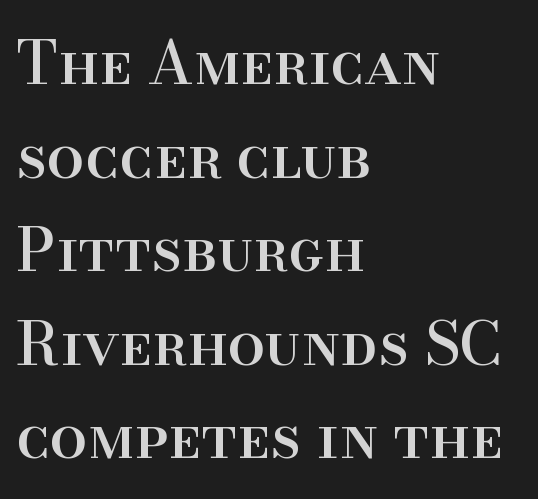
Q: Is the text italic (slanted)? A: No, it is upright.
Q: Is the typeface a serif or a sans-serif typeface? A: Serif.
Q: Is the text underlined? A: No.
Q: How is the paragraph aligned? A: Left-aligned.
Q: Is the spacing between letters normal or unusually wide? A: Normal.
Q: Is the spacing between lines tight, normal or loose? A: Normal.
Q: Width (condensed, normal, or wide)? A: Normal.
Q: Stroke contrast? A: High.
Q: x-height? A: Small.
Q: Monospaced? A: No.
